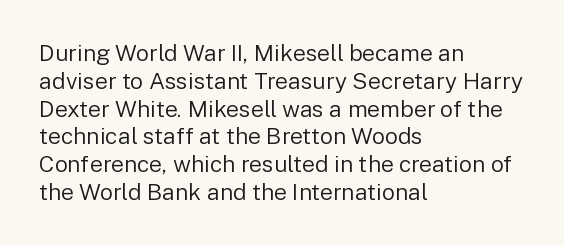
{"italic": "no", "bold": "no", "underline": "no", "align": "left", "line_spacing_ratio": 1.21, "letter_spacing": "normal", "letter_spacing_em": 0.0, "glyph_px": 23}
